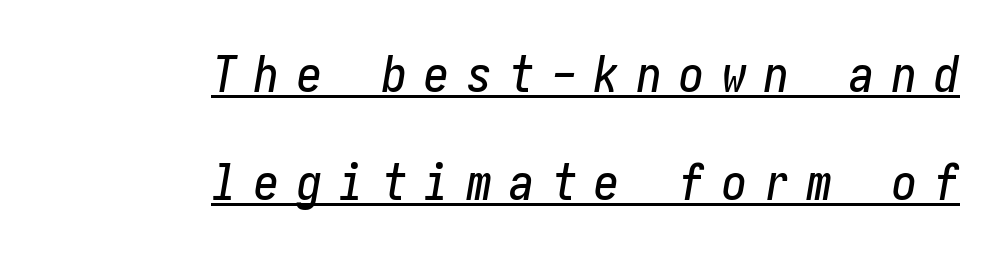
{"italic": "yes", "lean": "right", "slant_degrees": 10, "width": "condensed", "stroke_contrast": "low", "x_height": "medium", "underline": "yes", "align": "right", "line_spacing": "loose", "line_spacing_ratio": 2.17, "letter_spacing": "wide", "letter_spacing_em": 0.35, "glyph_px": 50}
